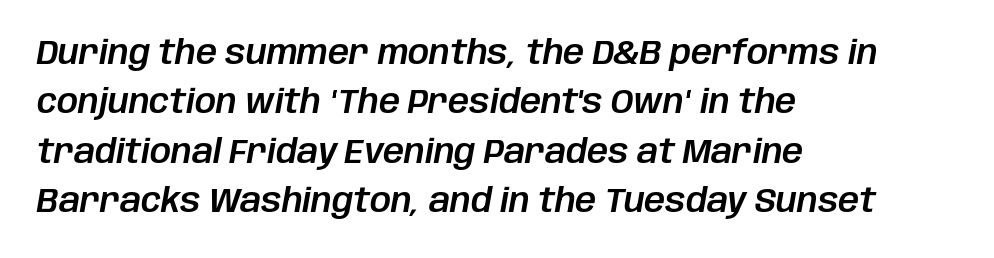
The image shows 33 px text type, italic (leaning right); set left-aligned, normal line spacing (1.5x), normal letter spacing, not underlined; low stroke contrast and a large x-height.
